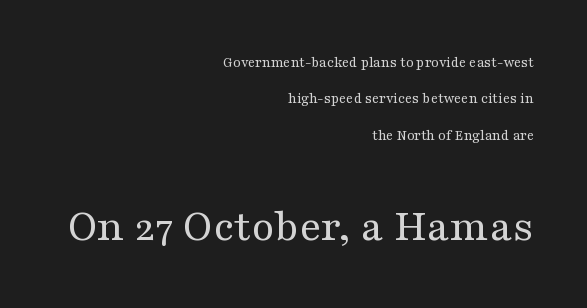
Q: Is the text bold? A: No.
Q: Is the text italic (slanted)? A: No, it is upright.
Q: Is the typeface a serif or a sans-serif typeface? A: Serif.
Q: Is the text underlined? A: No.
Q: How is the paragraph aligned? A: Right-aligned.
Q: Is the spacing between letters normal or unusually wide? A: Normal.
Q: Is the spacing between lines tight, normal or loose? A: Loose.
Q: Which block of text is set in a larger size, the first (top) or the second (bottom)? A: The second (bottom) one.
Q: Width (condensed, normal, or wide)? A: Wide.
Q: Stroke contrast? A: Medium.
Q: x-height? A: Medium.
Q: Monospaced? A: No.
